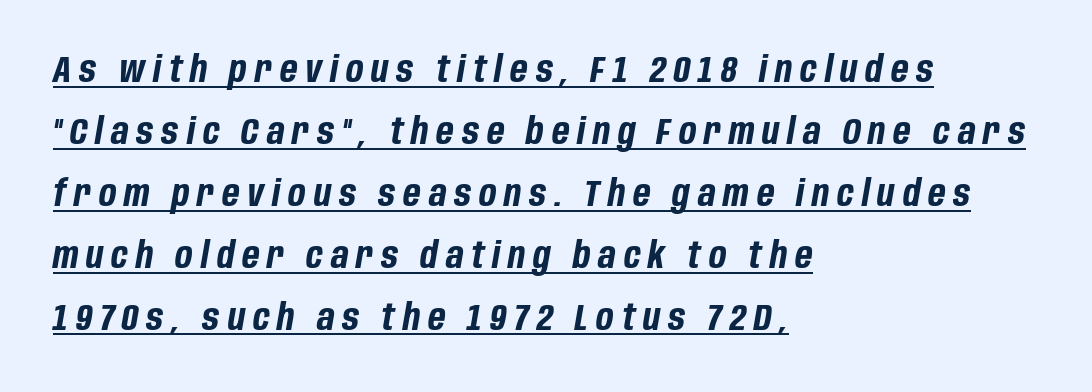
Q: Is the text bold? A: Yes.
Q: Is the text italic (slanted)? A: Yes, it leans right by about 10 degrees.
Q: Is the text underlined? A: Yes.
Q: How is the paragraph aligned? A: Left-aligned.
Q: Is the spacing between letters normal or unusually wide? A: Unusually wide.
Q: Width (condensed, normal, or wide)? A: Condensed.
Q: Stroke contrast? A: Low.
Q: x-height? A: Large.
Q: Monospaced? A: No.
